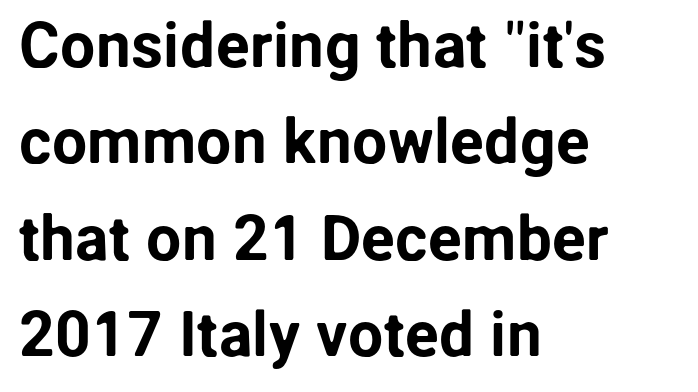
The image shows 63 px sans-serif type, upright; set left-aligned, normal line spacing (1.53x), normal letter spacing, not underlined; low stroke contrast and a medium x-height.
